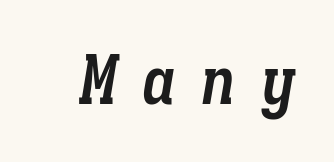
The image shows 68 px semibold, condensed type, italic (leaning right), monospaced; set unusually wide letter spacing (+0.38 em), not underlined; low stroke contrast and a medium x-height.
